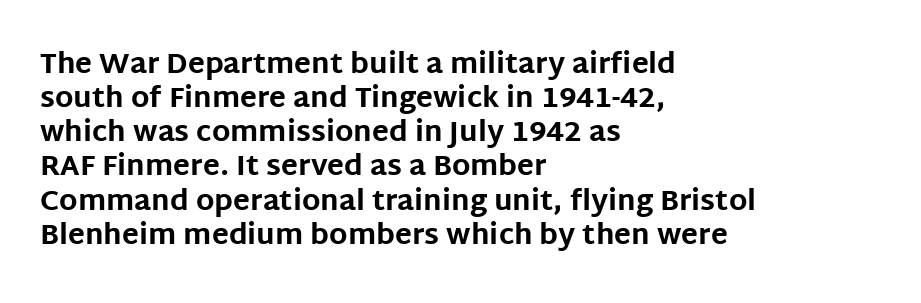
Between one letter and the next there's only the usual sliver of space. No italicization has been applied; the sample stays upright. Words float on clear page, feet unadorned. Heavy, bold letterforms.
